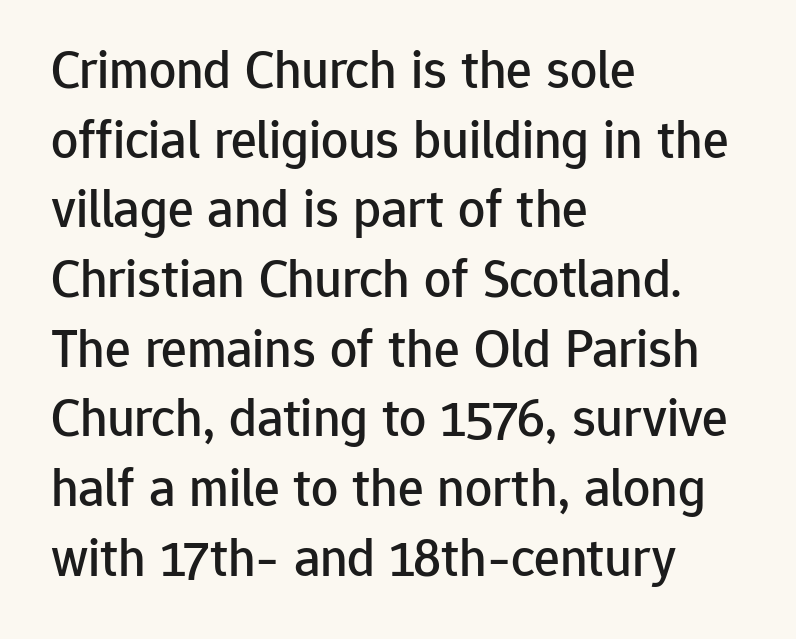
{"serif": "no", "italic": "no", "width": "normal", "stroke_contrast": "low", "x_height": "medium", "monospaced": "no", "underline": "no", "align": "left", "line_spacing": "normal", "line_spacing_ratio": 1.29, "letter_spacing": "normal", "letter_spacing_em": 0.0, "glyph_px": 54}
